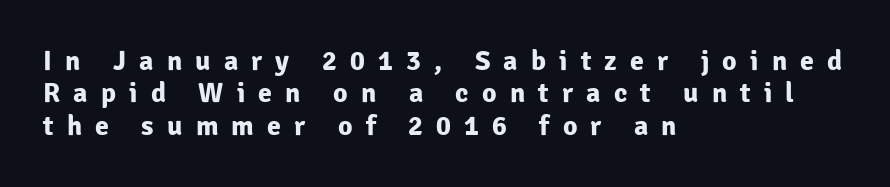
{"serif": "no", "italic": "no", "bold": "yes", "weight": "bold", "width": "normal", "stroke_contrast": "low", "x_height": "medium", "monospaced": "no", "underline": "no", "align": "left", "line_spacing_ratio": 1.16, "letter_spacing": "wide", "letter_spacing_em": 0.47, "glyph_px": 28}
